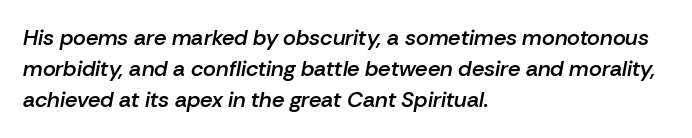
The image shows 22 px text type, italic (leaning right); set left-aligned, normal line spacing (1.42x), normal letter spacing, not underlined.
